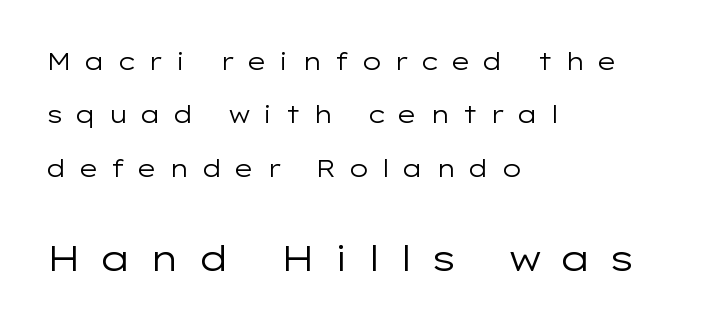
{"serif": "no", "italic": "no", "bold": "no", "weight": "regular", "width": "wide", "stroke_contrast": "low", "x_height": "medium", "monospaced": "no", "underline": "no", "align": "left", "line_spacing": "loose", "line_spacing_ratio": 2.22, "letter_spacing": "wide", "letter_spacing_em": 0.47, "larger_block": "second", "size_ratio": 1.5, "glyph_px": 36}
